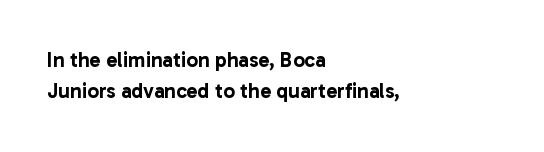
{"italic": "no", "underline": "no", "align": "left", "line_spacing": "normal", "line_spacing_ratio": 1.48, "letter_spacing": "normal", "letter_spacing_em": 0.0, "glyph_px": 21}
